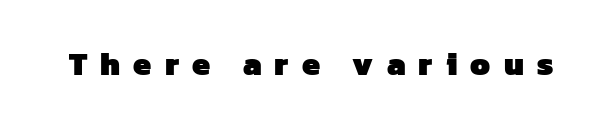
Heavy-handed strokes throughout: this text is bold. Here the designer chose a conventional face with non-uniform glyph widths. Loose tracking; the words dissolve into strings of separated letters. In terms of letterform style, serifs are entirely absent.
